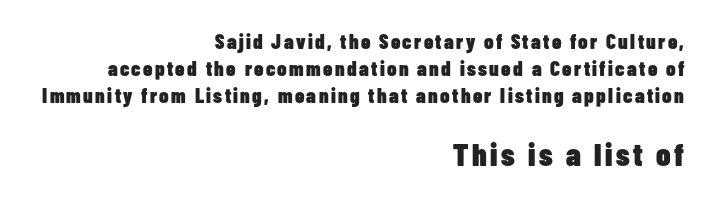
The image shows 32 px heavy, condensed sans-serif type, upright; set right-aligned, normal line spacing (1.28x), not underlined; the second (bottom) block is 1.52x larger; low stroke contrast and a medium x-height.
